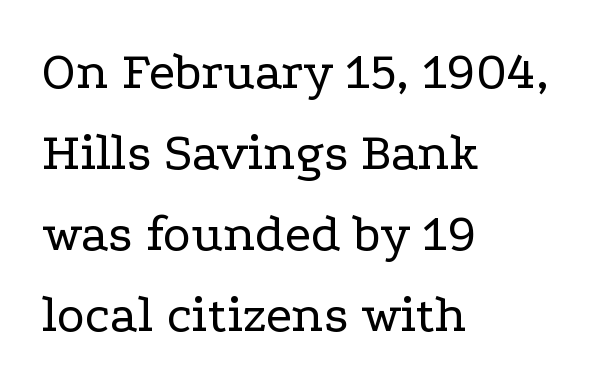
The image shows 53 px regular-weight, wide serif type, upright; set left-aligned, normal line spacing (1.53x), normal letter spacing, not underlined; low stroke contrast and a medium x-height.
